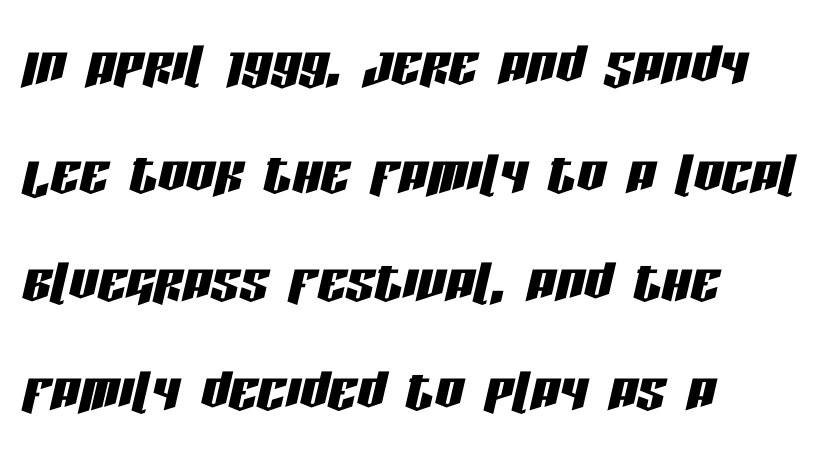
There is no visible air inserted between adjacent glyphs. This sample has the flowing, uneven cadence of proportional lettering. Evenly set lines give the paragraph a standard silhouette. Anything drawn beneath the words? Only blank space.
